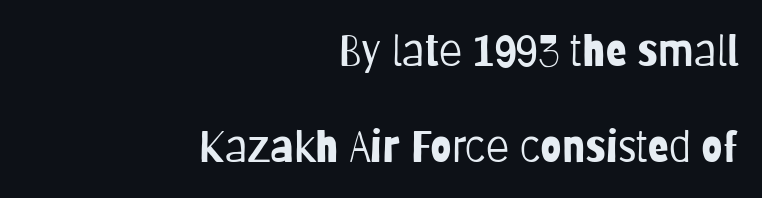
The image shows 43 px light, condensed sans-serif type, upright; set right-aligned, loose line spacing (2.24x), normal letter spacing, not underlined; low stroke contrast and a large x-height.
